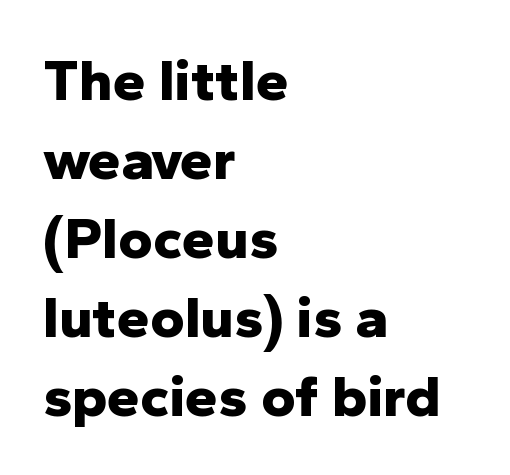
Emphasis by weight is at full strength: bold. How would I describe the line gaps? Plain and ordinary. You could call the tracking neutral — neither tight nor loose. Classification — sans serif. Check the space under the baseline: it is left empty. Character widths vary here, with narrow letters taking less room than wide ones.
